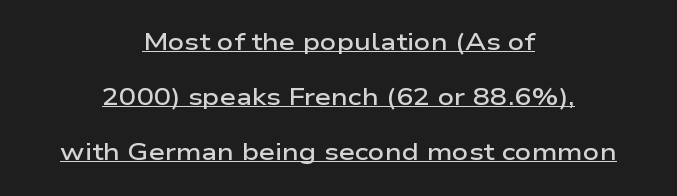
Each new line begins a long way beneath the previous one. The typography opts for an upright posture over an oblique one. The passage is arranged like a title page — every line centered. Is the letter spacing exaggerated? No — it looks like the ordinary default. Emphasis by weight is partial: semibold. The specimen includes a rule beneath the text block's lines.
